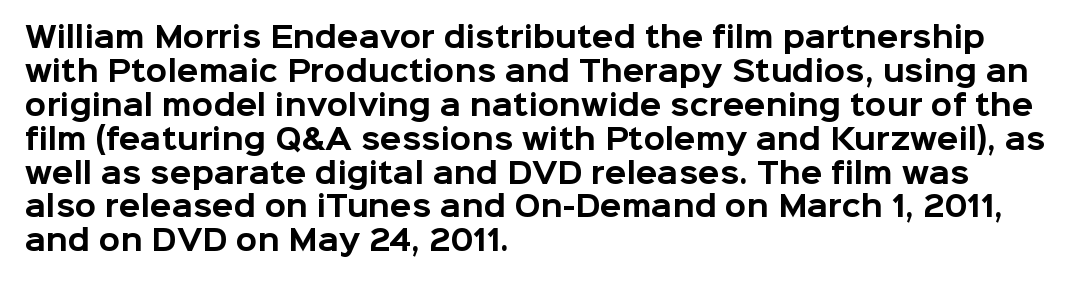
Proportional: the letters do not fall into vertical columns. The type sits square on the baseline with zero lean. Reading down the block, your eye returns to a fixed left position each line. Just letters on the line, the space beneath them empty. Nobody touched the tracking dial on this one.
